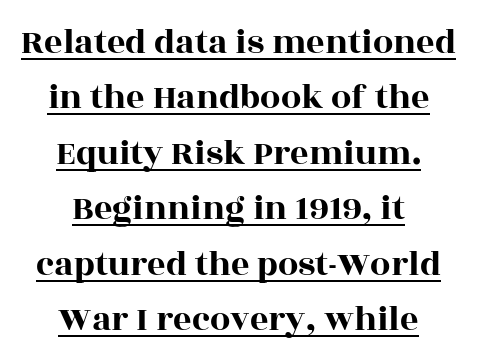
The image shows 36 px wide serif type, upright; set centered, normal line spacing (1.54x), normal letter spacing, underlined; a large x-height.
